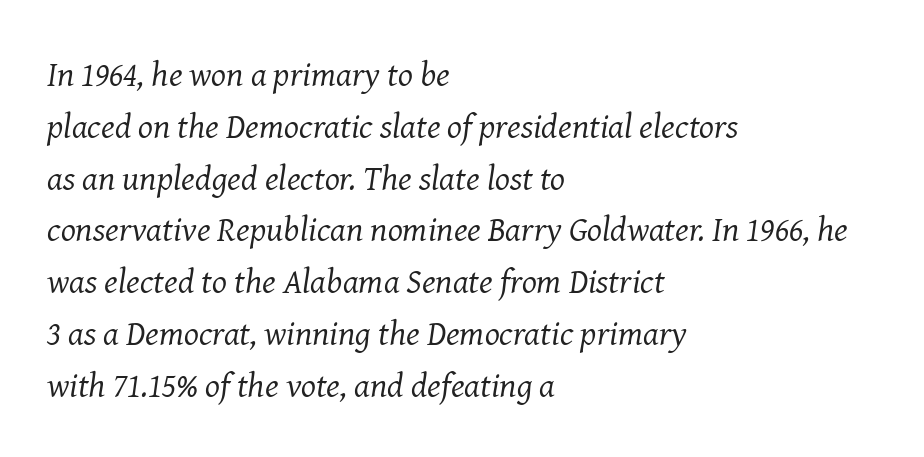
{"serif": "yes", "italic": "yes", "lean": "right", "slant_degrees": 8, "bold": "no", "weight": "regular", "width": "normal", "stroke_contrast": "medium", "x_height": "medium", "monospaced": "no", "underline": "no", "align": "left", "line_spacing": "normal", "line_spacing_ratio": 1.48, "letter_spacing": "normal", "letter_spacing_em": 0.0, "glyph_px": 35}
